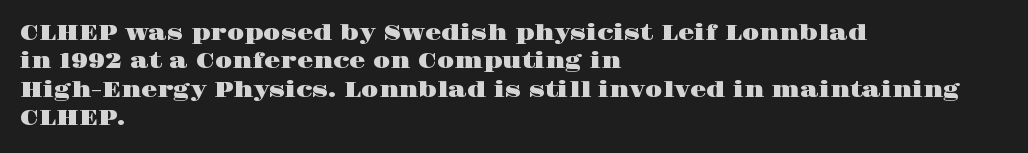
Posture: upright roman. The foot of each line stays bare and open. The passage shown stacks its lines at a standard gap. Alignment: flush left. The horizontal fit of the characters is conventional and even.
